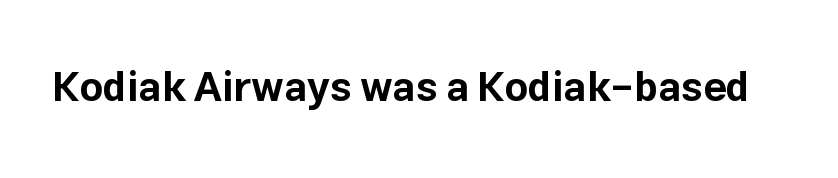
The image shows 41 px bold sans-serif type, upright; set normal letter spacing, not underlined; low stroke contrast and a medium x-height.
